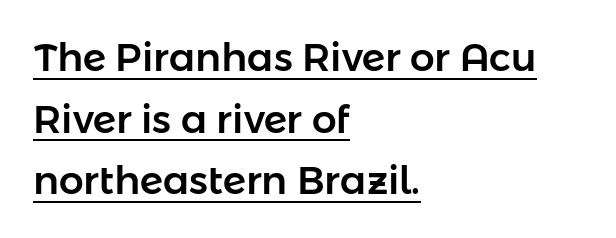
The image shows 39 px sans-serif type, upright; set left-aligned, normal line spacing (1.58x), normal letter spacing, underlined; low stroke contrast and a medium x-height.
